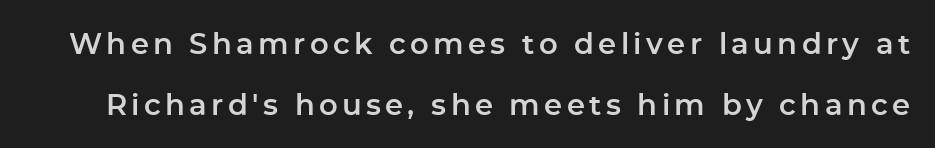
Q: Is the text italic (slanted)? A: No, it is upright.
Q: Is the typeface a serif or a sans-serif typeface? A: Sans-serif.
Q: Is the text underlined? A: No.
Q: Is the spacing between lines tight, normal or loose? A: Loose.
Q: Width (condensed, normal, or wide)? A: Normal.
Q: Stroke contrast? A: Low.
Q: x-height? A: Medium.
Q: Monospaced? A: No.
